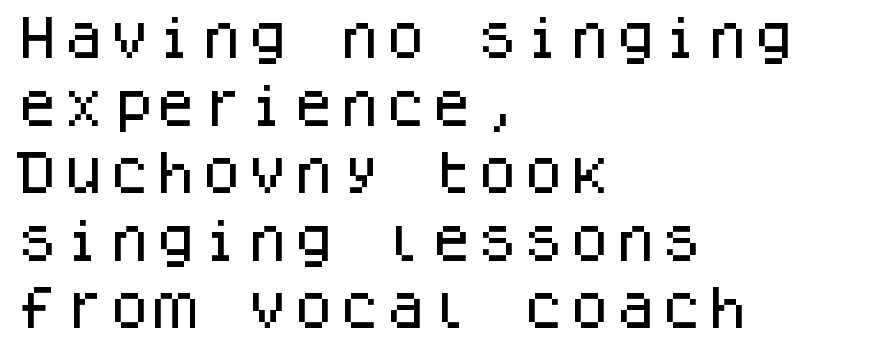
The image shows 46 px sans-serif type, upright, monospaced; set left-aligned, normal line spacing (1.47x), normal letter spacing, not underlined; low stroke contrast and a large x-height.
